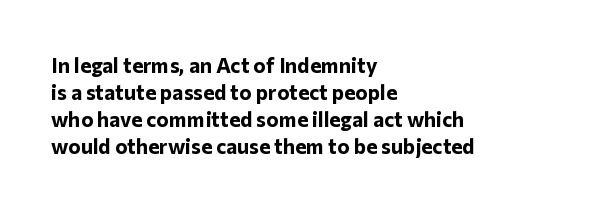
{"italic": "no", "bold": "yes", "underline": "no", "align": "left", "line_spacing": "normal", "line_spacing_ratio": 1.28, "letter_spacing": "normal", "letter_spacing_em": 0.0, "glyph_px": 21}
